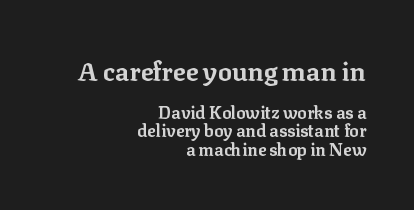
Q: Is the text bold? A: Yes.
Q: Is the text italic (slanted)? A: No, it is upright.
Q: Is the text underlined? A: No.
Q: How is the paragraph aligned? A: Right-aligned.
Q: Is the spacing between letters normal or unusually wide? A: Normal.
Q: Is the spacing between lines tight, normal or loose? A: Tight.
Q: Which block of text is set in a larger size, the first (top) or the second (bottom)? A: The first (top) one.
